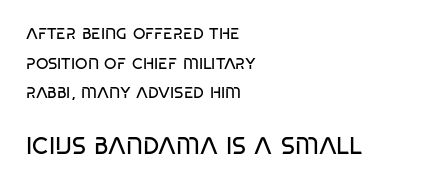
The image shows 24 px text type; set left-aligned, line spacing 1.85x, normal letter spacing, not underlined; the second (bottom) block is 1.5x larger.
